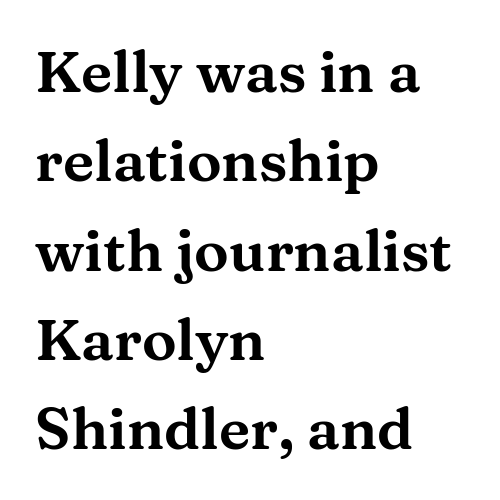
{"serif": "yes", "italic": "no", "width": "wide", "stroke_contrast": "medium", "x_height": "medium", "monospaced": "no", "underline": "no", "align": "left", "line_spacing": "normal", "line_spacing_ratio": 1.54, "letter_spacing": "normal", "letter_spacing_em": 0.0, "glyph_px": 58}
